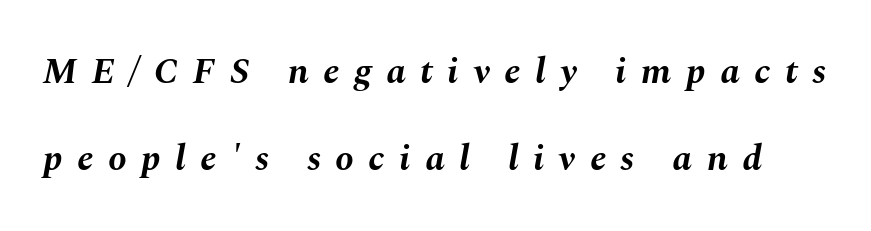
The line texture is sparse and dotted thanks to wide tracking. This block would shrink considerably if given ordinary leading; it's expanded now. Summary of weight: heavy, a full bold. Nobody drew a line under any word here. Tall strokes in this sample are angled rather than plumb.
